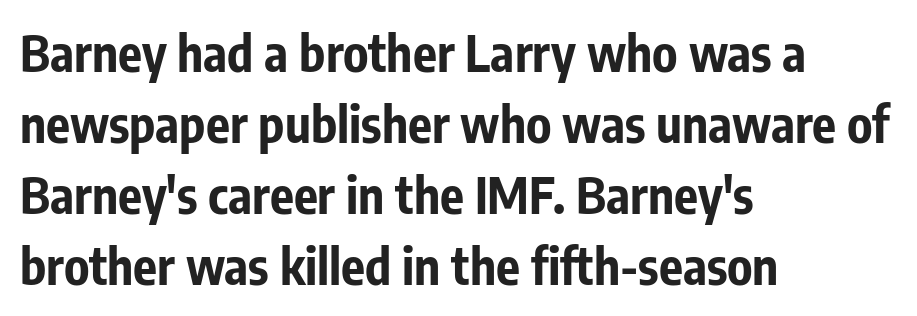
{"serif": "no", "italic": "no", "bold": "yes", "weight": "bold", "width": "condensed", "stroke_contrast": "low", "x_height": "medium", "monospaced": "no", "underline": "no", "align": "left", "line_spacing": "normal", "line_spacing_ratio": 1.42, "letter_spacing": "normal", "letter_spacing_em": 0.0, "glyph_px": 50}
